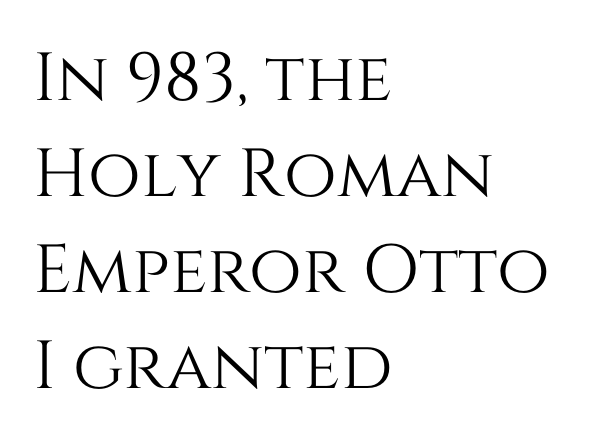
The image shows 68 px text type, upright; set left-aligned, normal line spacing (1.41x), normal letter spacing, not underlined; medium stroke contrast and a large x-height.
